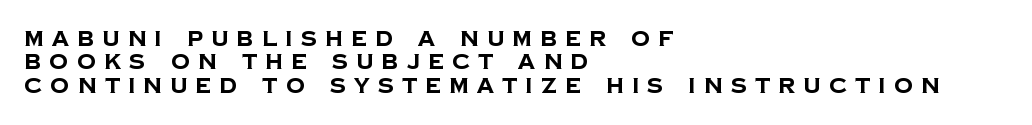
The image shows 21 px bold type; set left-aligned, tight line spacing (1.11x), unusually wide letter spacing (+0.4 em), not underlined.
